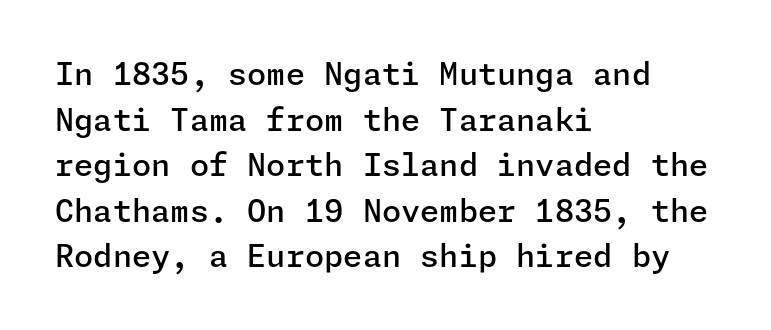
{"serif": "no", "italic": "no", "bold": "semi", "weight": "semibold", "width": "normal", "stroke_contrast": "low", "x_height": "medium", "underline": "no", "align": "left", "line_spacing": "normal", "line_spacing_ratio": 1.47, "letter_spacing": "normal", "letter_spacing_em": 0.0, "glyph_px": 31}
